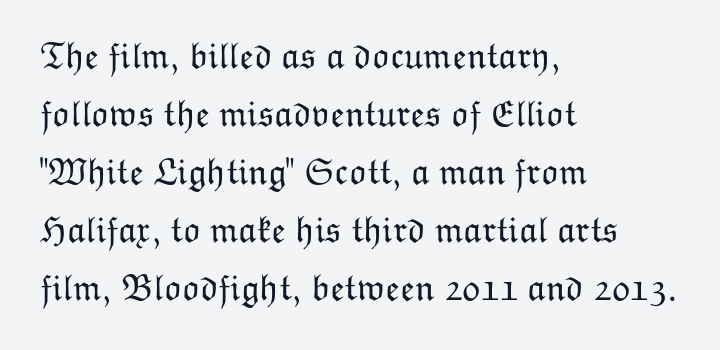
Notice how the stems are strictly vertical — no italics here. Nobody drew a line under any word here. Think of a printed novel: that variable character pitch is what you see here. Is this a heavy cut? Hardly; it is regular or lighter. The letterforms sit shoulder to shoulder at normal distance.
